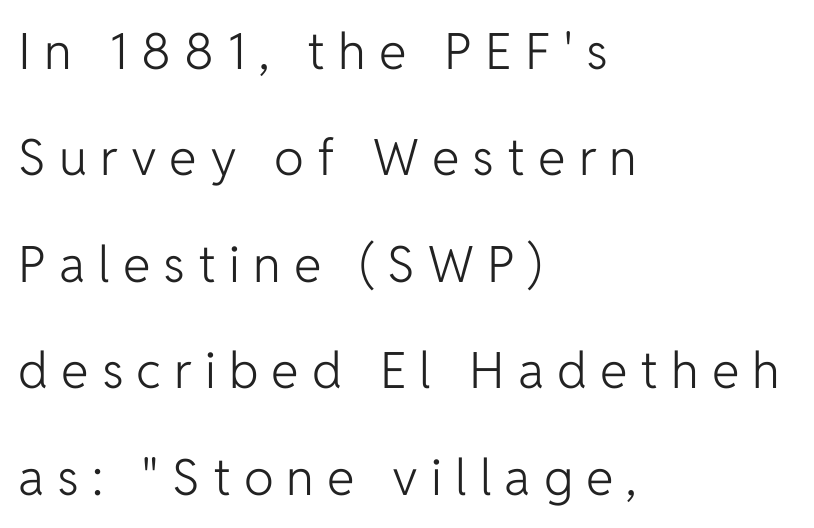
{"serif": "no", "italic": "no", "bold": "no", "weight": "light", "width": "normal", "stroke_contrast": "low", "x_height": "medium", "monospaced": "no", "underline": "no", "align": "left", "line_spacing": "loose", "line_spacing_ratio": 2.13, "letter_spacing": "wide", "letter_spacing_em": 0.26, "glyph_px": 50}
